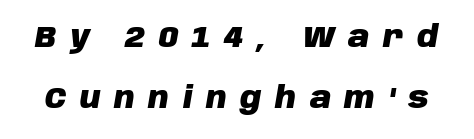
The image shows 29 px heavy type, italic (leaning right); set loose line spacing (2.12x), unusually wide letter spacing (+0.47 em), not underlined; low stroke contrast and a large x-height.
